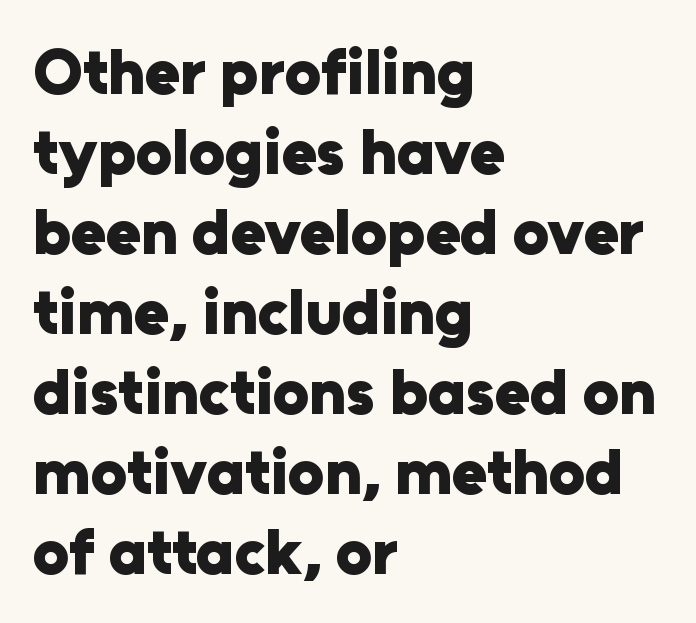
Glyph-to-glyph distance matches everyday printed text. The block of text has a typical density, with ordinary space between rows. Think of a printed novel: that variable character pitch is what you see here. The compositor pushed each line to the left boundary.
